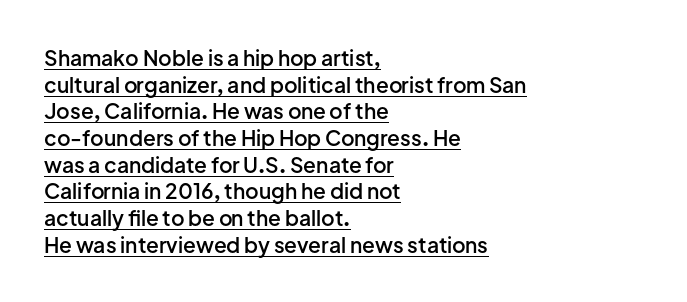
The typesetter chose a ragged-right arrangement here. Students, observe the line beneath the letters — that is underlining. Compared with typical body copy, the letter spacing here is the same. Stems and bowls a touch heavier than normal — semibold. Interline gaps are of average width in this sample.
